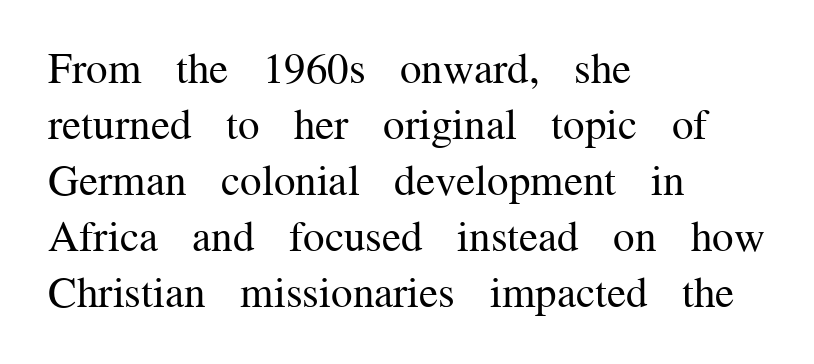
The image shows 43 px regular-weight serif type, upright; set left-aligned, normal line spacing (1.3x), normal letter spacing, not underlined; medium stroke contrast and a medium x-height.
